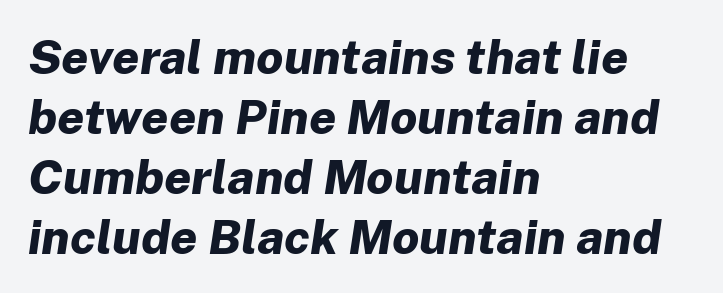
A typesetter would call this leading conventional body-copy spacing. The rendering keeps characters at their native spacing. These lines were composed using italics. The space directly below the letters is spotless. The glyphs have the mass of a bold cut.
